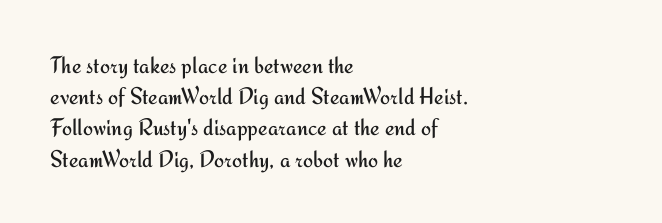
{"italic": "no", "bold": "no", "underline": "no", "align": "left", "line_spacing": "normal", "line_spacing_ratio": 1.3, "letter_spacing": "normal", "letter_spacing_em": 0.0, "glyph_px": 24}
